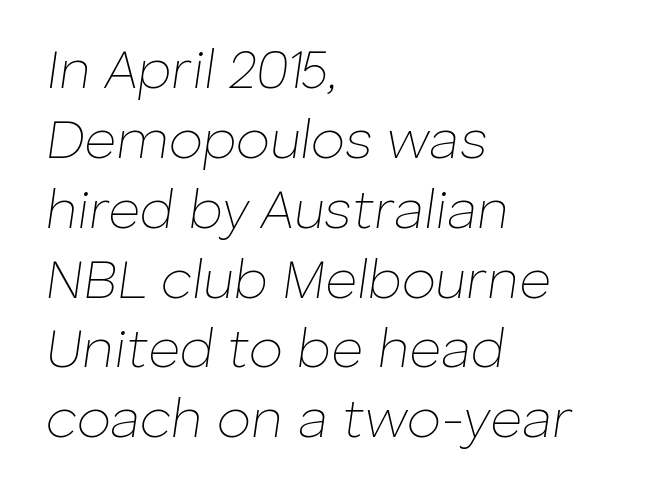
{"italic": "yes", "lean": "right", "slant_degrees": 8, "bold": "no", "weight": "thin", "width": "normal", "stroke_contrast": "low", "x_height": "medium", "monospaced": "no", "underline": "no", "align": "left", "line_spacing": "normal", "line_spacing_ratio": 1.27, "letter_spacing": "normal", "letter_spacing_em": 0.0, "glyph_px": 55}
